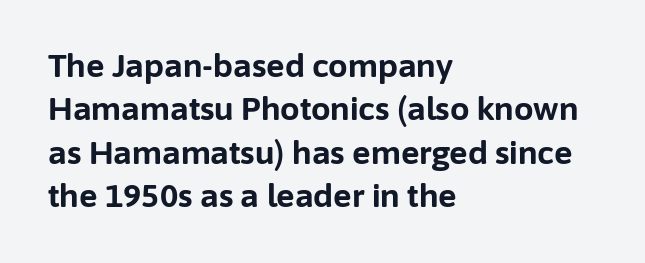
The image shows 31 px bold sans-serif type, upright; set left-aligned, normal line spacing (1.4x), normal letter spacing, not underlined; low stroke contrast and a medium x-height.
